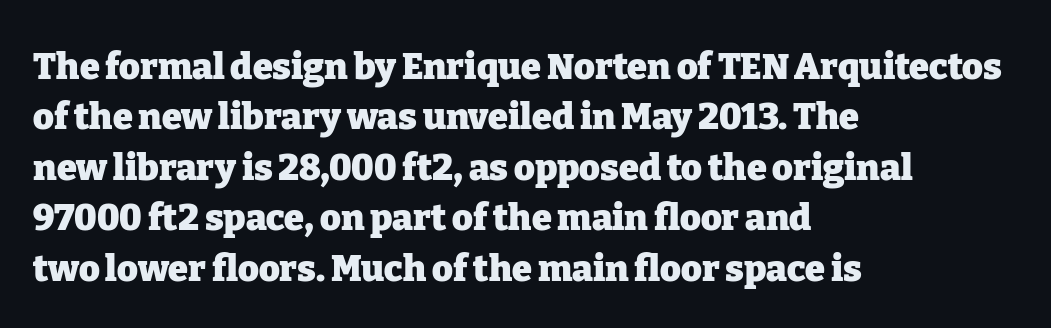
The image shows 36 px heavy serif type, upright; set left-aligned, normal line spacing (1.4x), normal letter spacing, not underlined; low stroke contrast and a medium x-height.
